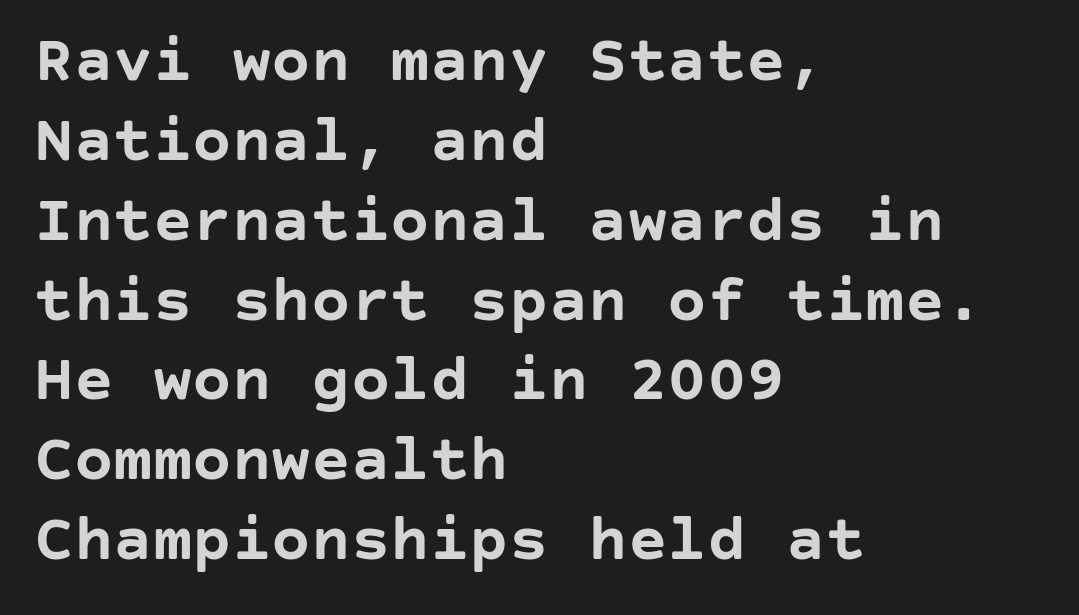
Q: Is the text bold? A: Yes.
Q: Is the text italic (slanted)? A: No, it is upright.
Q: Is the typeface a serif or a sans-serif typeface? A: Sans-serif.
Q: Is the text underlined? A: No.
Q: How is the paragraph aligned? A: Left-aligned.
Q: Is the spacing between letters normal or unusually wide? A: Normal.
Q: Width (condensed, normal, or wide)? A: Normal.
Q: Stroke contrast? A: Low.
Q: x-height? A: Large.
